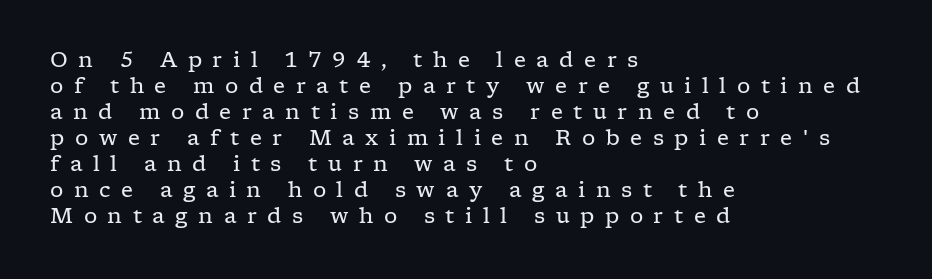
{"italic": "no", "bold": "no", "underline": "no", "align": "left", "line_spacing_ratio": 1.24, "letter_spacing": "wide", "letter_spacing_em": 0.5, "glyph_px": 21}
